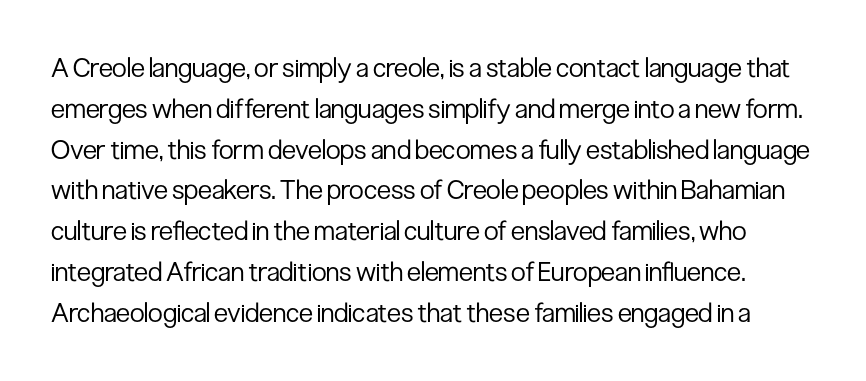
Q: Is the text bold? A: No.
Q: Is the text italic (slanted)? A: No, it is upright.
Q: Is the text underlined? A: No.
Q: Is the spacing between letters normal or unusually wide? A: Normal.
Q: Is the spacing between lines tight, normal or loose? A: Normal.
